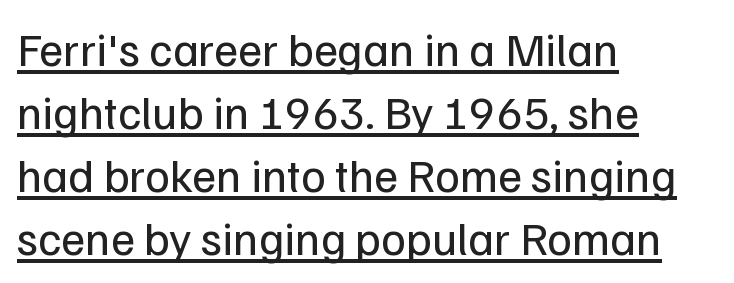
The image shows 47 px regular-weight sans-serif type, upright; set left-aligned, normal line spacing (1.34x), normal letter spacing, underlined; low stroke contrast and a medium x-height.
